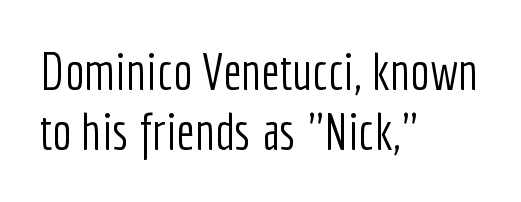
If you drew a line through each stem, it would be perfectly vertical. Note: no serifs on the glyphs. The type is set solid horizontally, with unmodified tracking. The baseline area is clear.
